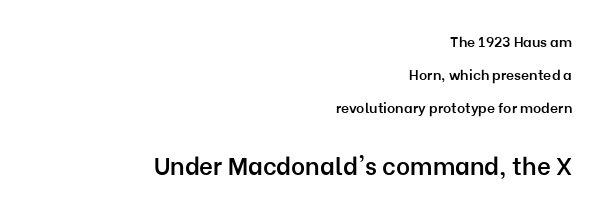
The letters sit at their default tracking, neither squeezed nor spread. Students, observe: this is what heavily led, spacious text looks like. The lower block of text is set noticeably larger than the block above it. All the whitespace from short lines collects on the left. Summary of weight: moderately heavy, a semibold. Do the letters lean? They stand straight.
